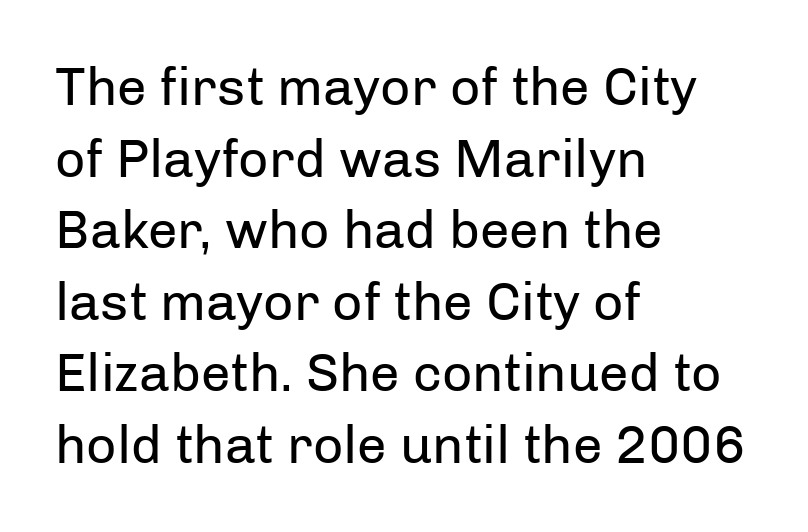
Q: Is the text bold? A: No.
Q: Is the text italic (slanted)? A: No, it is upright.
Q: Is the typeface a serif or a sans-serif typeface? A: Sans-serif.
Q: Is the text underlined? A: No.
Q: How is the paragraph aligned? A: Left-aligned.
Q: Is the spacing between letters normal or unusually wide? A: Normal.
Q: Is the spacing between lines tight, normal or loose? A: Normal.
Q: Width (condensed, normal, or wide)? A: Normal.
Q: Stroke contrast? A: Low.
Q: x-height? A: Medium.
Q: Monospaced? A: No.
